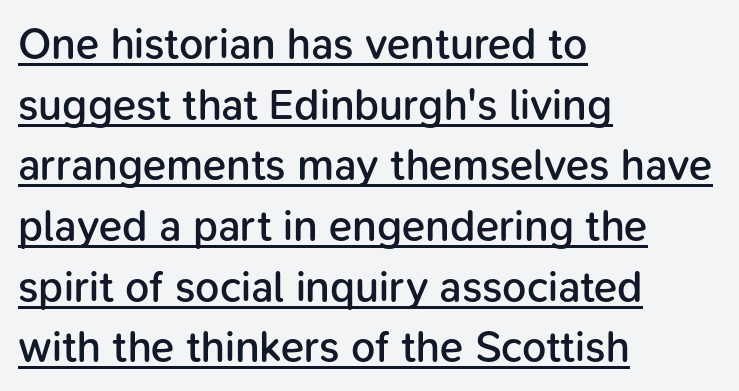
Q: Is the text bold? A: Semi-bold.
Q: Is the text italic (slanted)? A: No, it is upright.
Q: Is the typeface a serif or a sans-serif typeface? A: Sans-serif.
Q: Is the text underlined? A: Yes.
Q: How is the paragraph aligned? A: Left-aligned.
Q: Is the spacing between letters normal or unusually wide? A: Normal.
Q: Is the spacing between lines tight, normal or loose? A: Normal.
Q: Width (condensed, normal, or wide)? A: Normal.
Q: Stroke contrast? A: Low.
Q: x-height? A: Medium.
Q: Monospaced? A: No.
